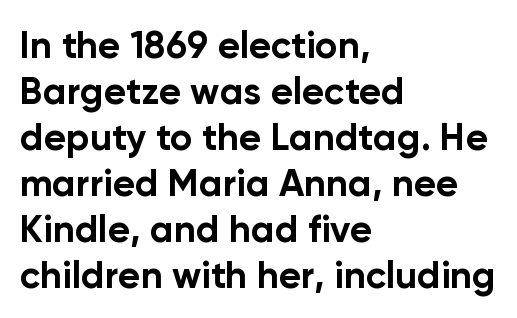
The image shows 38 px bold sans-serif type, upright; set left-aligned, line spacing 1.21x, normal letter spacing, not underlined; low stroke contrast and a medium x-height.
